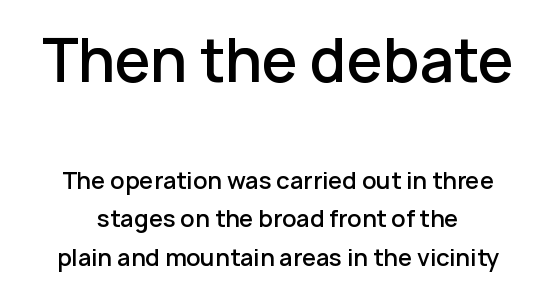
The image shows 58 px semibold sans-serif type, upright; set centered, normal line spacing (1.68x), normal letter spacing, not underlined; the first (top) block is 2.52x larger; low stroke contrast and a medium x-height.
